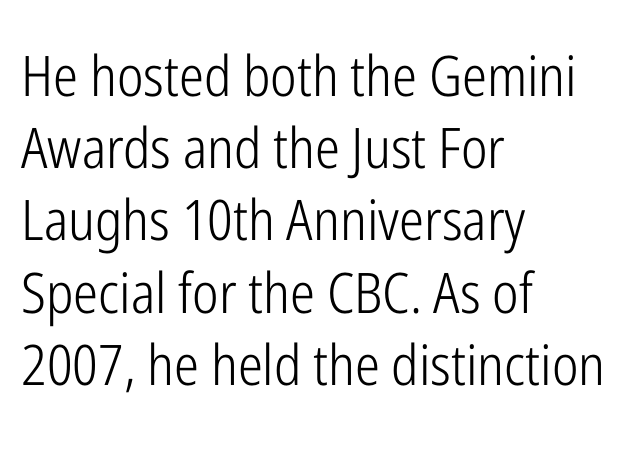
{"serif": "no", "italic": "no", "bold": "no", "weight": "light", "width": "condensed", "stroke_contrast": "low", "x_height": "medium", "monospaced": "no", "underline": "no", "align": "left", "line_spacing": "normal", "line_spacing_ratio": 1.29, "letter_spacing": "normal", "letter_spacing_em": 0.0, "glyph_px": 56}
